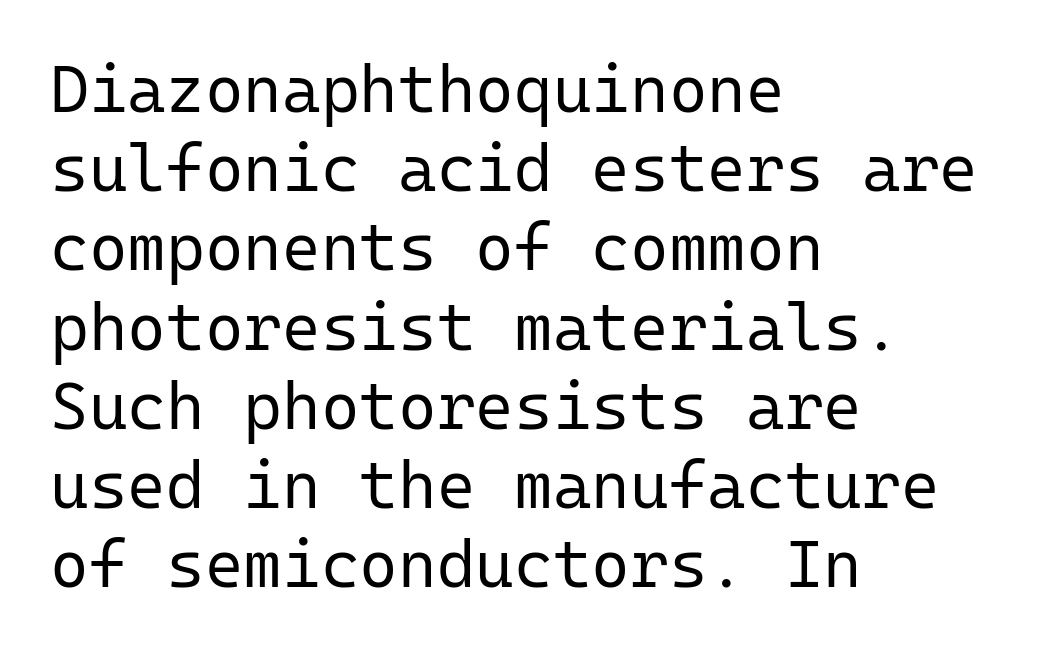
Q: Is the text bold? A: No.
Q: Is the text italic (slanted)? A: No, it is upright.
Q: Is the typeface a serif or a sans-serif typeface? A: Sans-serif.
Q: Is the text underlined? A: No.
Q: How is the paragraph aligned? A: Left-aligned.
Q: Is the spacing between letters normal or unusually wide? A: Normal.
Q: Width (condensed, normal, or wide)? A: Normal.
Q: Stroke contrast? A: Low.
Q: x-height? A: Medium.
Q: Monospaced? A: Yes.
